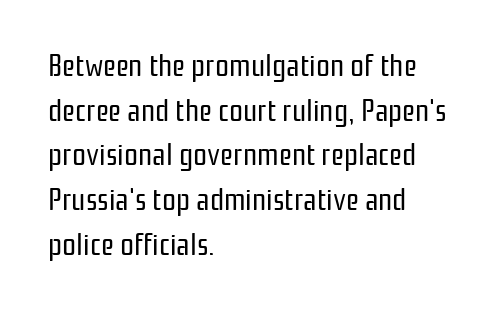
The image shows 31 px regular-weight, condensed sans-serif type, upright; set left-aligned, normal line spacing (1.44x), normal letter spacing, not underlined; low stroke contrast and a medium x-height.
